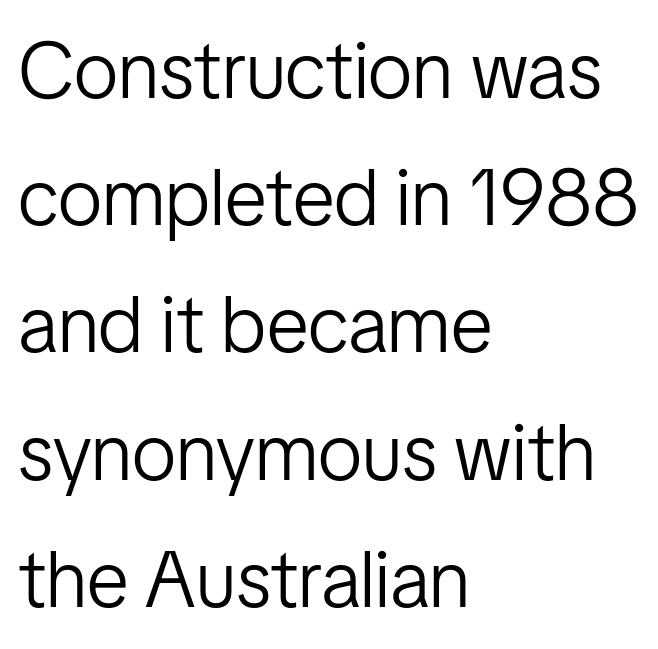
Q: Is the text bold? A: No.
Q: Is the text italic (slanted)? A: No, it is upright.
Q: Is the typeface a serif or a sans-serif typeface? A: Sans-serif.
Q: Is the text underlined? A: No.
Q: How is the paragraph aligned? A: Left-aligned.
Q: Is the spacing between letters normal or unusually wide? A: Normal.
Q: Is the spacing between lines tight, normal or loose? A: Normal.
Q: Width (condensed, normal, or wide)? A: Condensed.
Q: Stroke contrast? A: Low.
Q: x-height? A: Medium.
Q: Monospaced? A: No.
